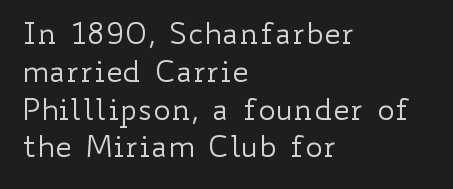
{"italic": "no", "bold": "no", "weight": "regular", "width": "wide", "stroke_contrast": "low", "x_height": "small", "monospaced": "no", "underline": "no", "align": "left", "line_spacing": "normal", "line_spacing_ratio": 1.26, "letter_spacing": "normal", "letter_spacing_em": 0.0, "glyph_px": 30}
